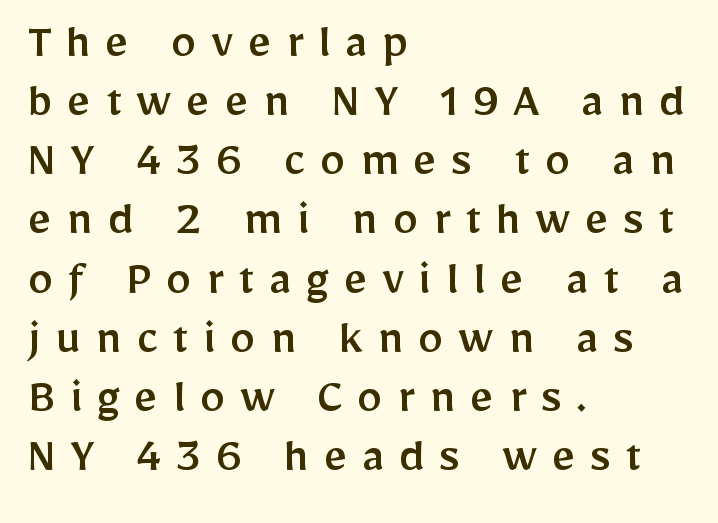
{"serif": "no", "italic": "no", "width": "normal", "stroke_contrast": "low", "x_height": "medium", "monospaced": "no", "underline": "no", "align": "left", "line_spacing_ratio": 1.16, "letter_spacing": "wide", "letter_spacing_em": 0.29, "glyph_px": 51}
